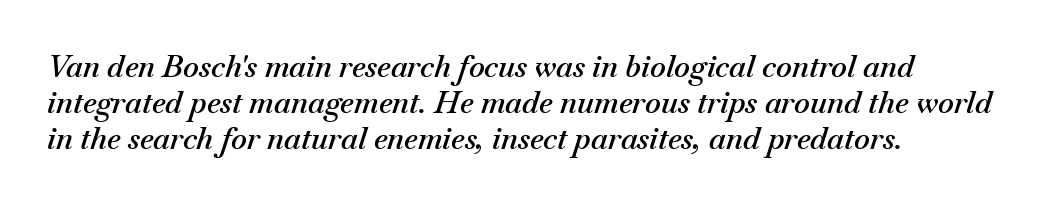
{"italic": "yes", "lean": "right", "slant_degrees": 18, "bold": "semi", "weight": "semibold", "width": "normal", "stroke_contrast": "medium", "x_height": "small", "monospaced": "no", "underline": "no", "align": "left", "line_spacing_ratio": 1.2, "letter_spacing": "normal", "letter_spacing_em": 0.0, "glyph_px": 30}
